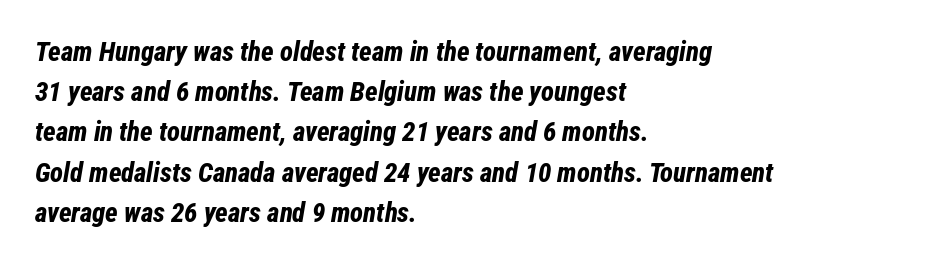
Horizontal alignment here is leftward, the default for most running prose. How would I describe the line gaps? Plain and ordinary. You'd pick this weight for a headline — it's a proper bold. Does extra space separate the letters? No, they use regular spacing. The zone under the glyphs is completely vacant.
